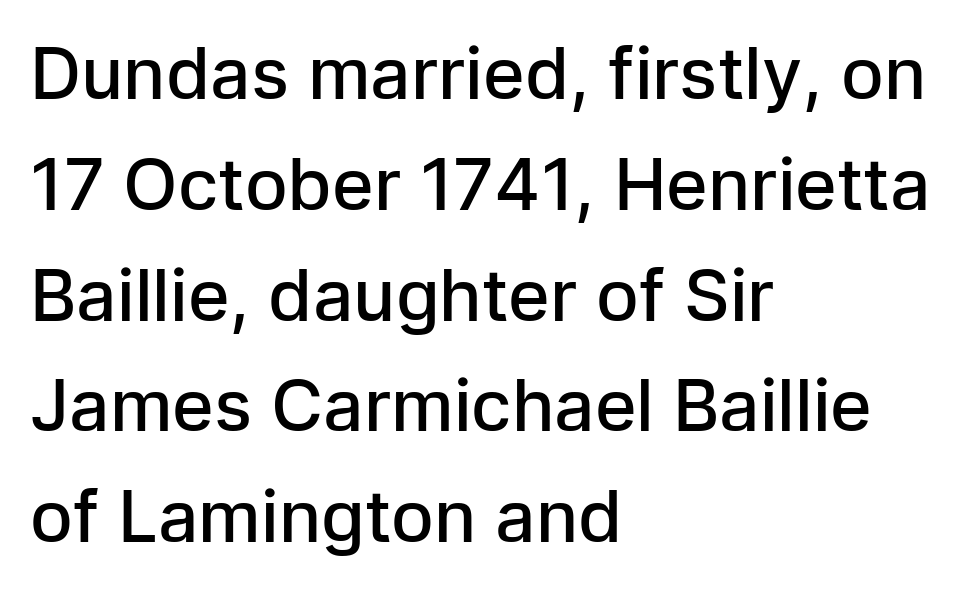
This sample uses an upright cut, with every glyph sitting square on the baseline. In terms of leading, this rendering sits right in the middle. Varying glyph widths throughout — classic text-font behaviour. Does the type have serifs? No, each stem ends abruptly. What stands out about the letter spacing? Nothing — it is the standard amount. These lines stack with their left ends in a neat column.
